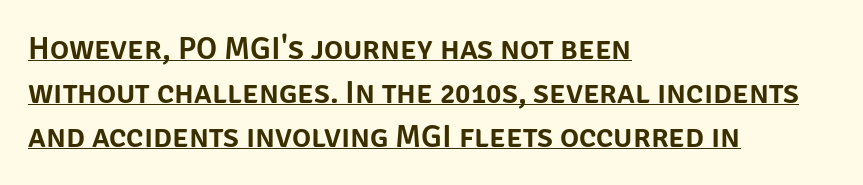
The type family on display is of the sans-serif kind. Has an underline been added? It has. Default kerning and tracking; the words read as compact shapes. Is this a fixed-width face? No — the glyphs have proportional, varying widths.
